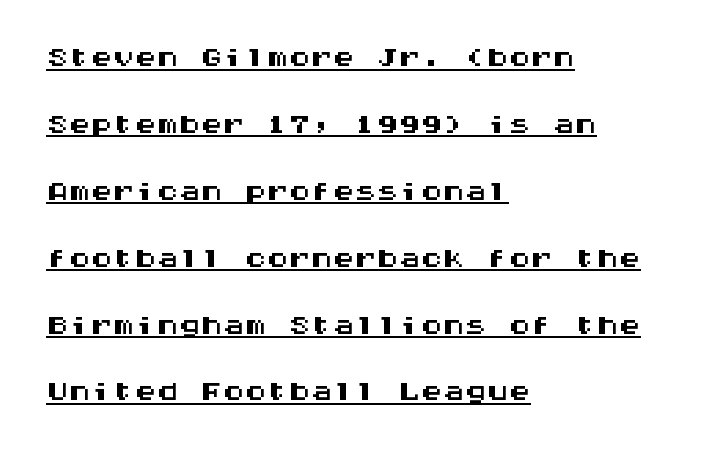
The image shows 44 px wide sans-serif type, upright, monospaced; set left-aligned, normal line spacing (1.52x), normal letter spacing, underlined; medium stroke contrast and a large x-height.
